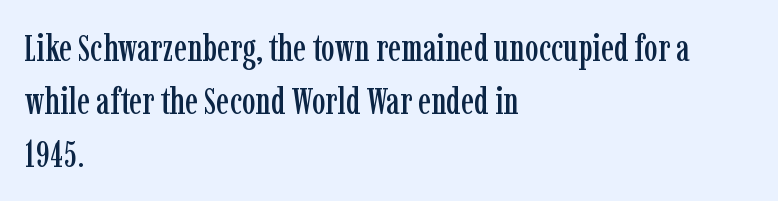
Q: Is the text italic (slanted)? A: No, it is upright.
Q: Is the typeface a serif or a sans-serif typeface? A: Serif.
Q: Is the text underlined? A: No.
Q: How is the paragraph aligned? A: Left-aligned.
Q: Is the spacing between letters normal or unusually wide? A: Normal.
Q: Is the spacing between lines tight, normal or loose? A: Normal.
Q: Width (condensed, normal, or wide)? A: Condensed.
Q: Stroke contrast? A: Low.
Q: x-height? A: Medium.
Q: Monospaced? A: No.
